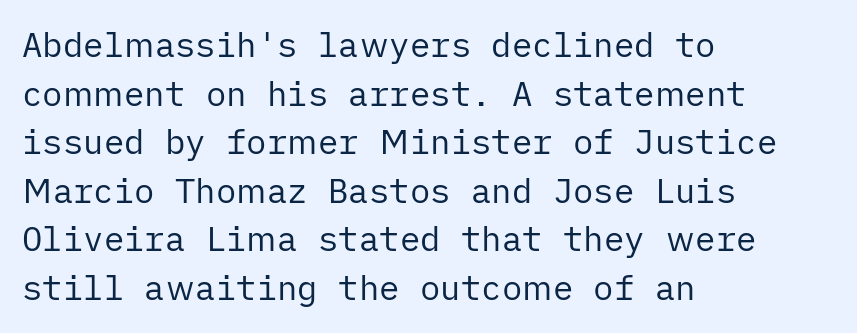
{"serif": "no", "italic": "no", "bold": "no", "weight": "regular", "width": "normal", "stroke_contrast": "low", "x_height": "medium", "underline": "no", "align": "left", "line_spacing": "normal", "line_spacing_ratio": 1.43, "letter_spacing": "normal", "letter_spacing_em": 0.0, "glyph_px": 34}
